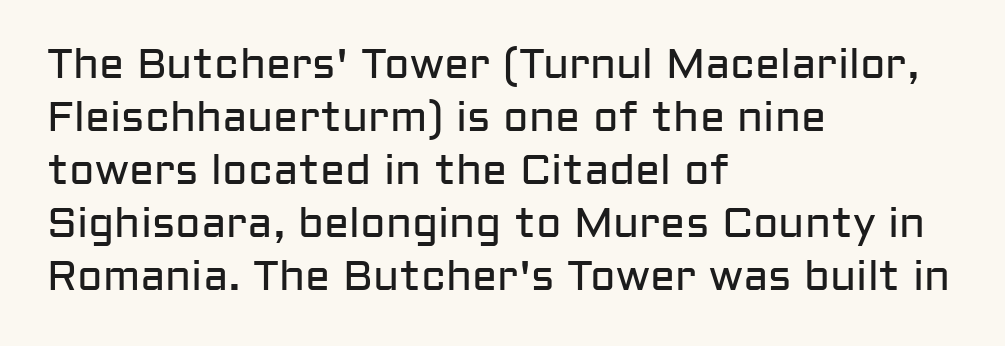
A typesetter would label this face a sans. Weight class: somewhere from thin through regular. Note the varied advance widths — an 'i' is clearly narrower than an 'm'. Vertical strokes here are truly vertical. Lines of text with bare space underneath.
